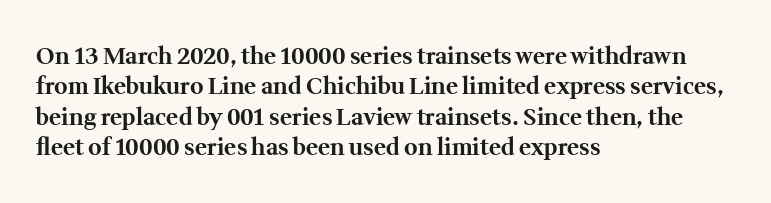
The image shows 23 px bold type, upright; set left-aligned, normal line spacing (1.32x), normal letter spacing, not underlined.
